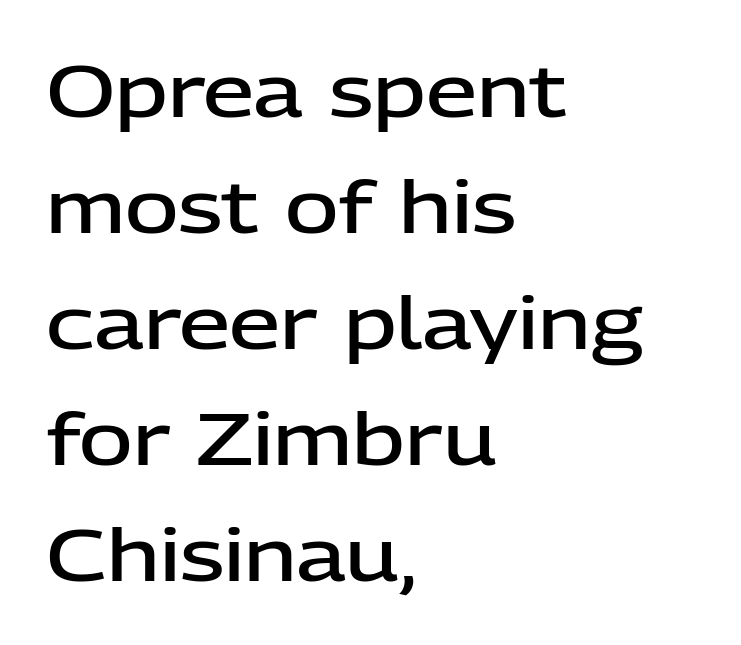
Q: Is the text bold? A: Semi-bold.
Q: Is the text italic (slanted)? A: No, it is upright.
Q: Is the typeface a serif or a sans-serif typeface? A: Sans-serif.
Q: Is the text underlined? A: No.
Q: How is the paragraph aligned? A: Left-aligned.
Q: Is the spacing between letters normal or unusually wide? A: Normal.
Q: Is the spacing between lines tight, normal or loose? A: Normal.
Q: Width (condensed, normal, or wide)? A: Normal.
Q: Stroke contrast? A: Low.
Q: x-height? A: Medium.
Q: Monospaced? A: No.
